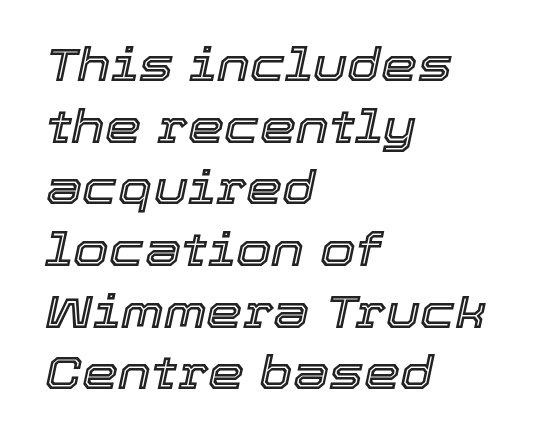
Q: Is the text italic (slanted)? A: Yes, it leans right by about 12 degrees.
Q: Is the text underlined? A: No.
Q: How is the paragraph aligned? A: Left-aligned.
Q: Is the spacing between letters normal or unusually wide? A: Normal.
Q: Is the spacing between lines tight, normal or loose? A: Normal.
Q: Width (condensed, normal, or wide)? A: Normal.
Q: x-height? A: Medium.
Q: Monospaced? A: No.
